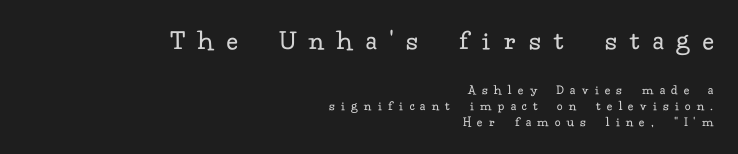
{"serif": "yes", "italic": "no", "bold": "no", "weight": "regular", "width": "normal", "stroke_contrast": "low", "x_height": "small", "monospaced": "no", "underline": "no", "align": "right", "line_spacing": "tight", "line_spacing_ratio": 1.15, "letter_spacing": "wide", "letter_spacing_em": 0.47, "larger_block": "first", "size_ratio": 2.07, "glyph_px": 29}
